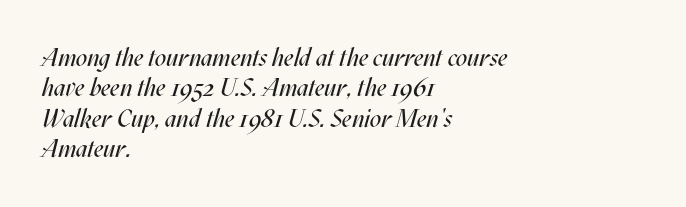
The image shows 25 px text type, italic (leaning right); set left-aligned, line spacing 1.22x, normal letter spacing, not underlined.
